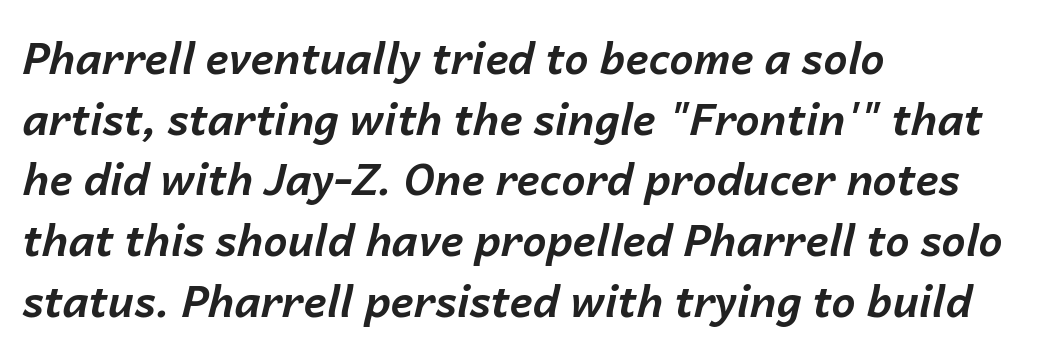
The image shows 43 px bold type, italic (leaning right); set left-aligned, normal line spacing (1.41x), normal letter spacing, not underlined; low stroke contrast and a medium x-height.
